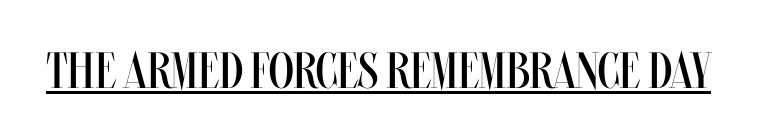
The image shows 51 px regular-weight, condensed type, upright; set normal letter spacing, underlined; medium stroke contrast and a large x-height.
